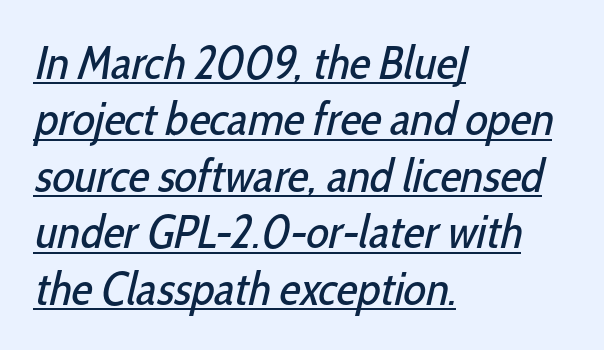
{"serif": "no", "bold": "no", "weight": "regular", "width": "condensed", "stroke_contrast": "low", "x_height": "medium", "monospaced": "no", "underline": "yes", "align": "left", "line_spacing_ratio": 1.2, "letter_spacing": "normal", "letter_spacing_em": 0.0, "glyph_px": 47}
